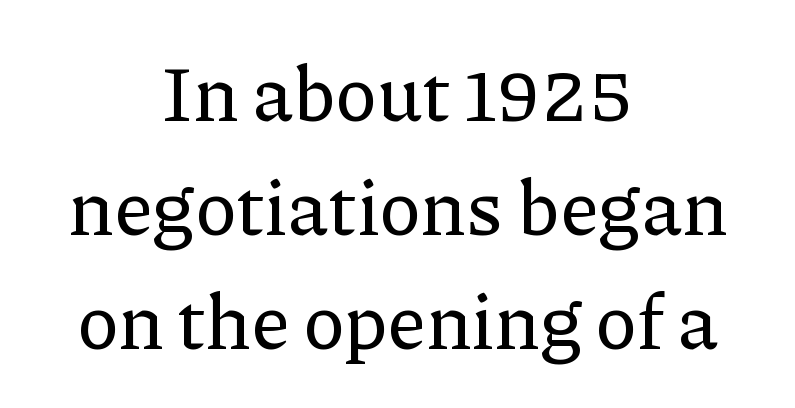
{"serif": "yes", "italic": "no", "width": "normal", "stroke_contrast": "low", "x_height": "medium", "monospaced": "no", "underline": "no", "align": "center", "line_spacing": "normal", "line_spacing_ratio": 1.48, "letter_spacing": "normal", "letter_spacing_em": 0.0, "glyph_px": 77}
